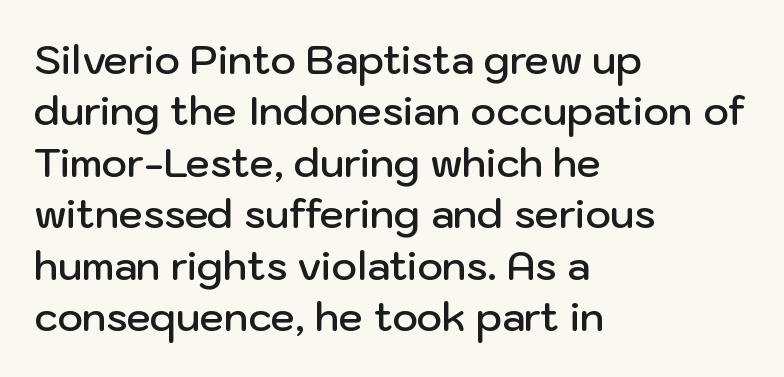
Every stem runs plumb, perpendicular to the baseline. A typesetter would call this proportional, since set widths differ per character. The text block is weighted toward the left margin, trailing off unevenly rightward. The rendering uses a semibold face; strokes are thickened but not to full bold.
